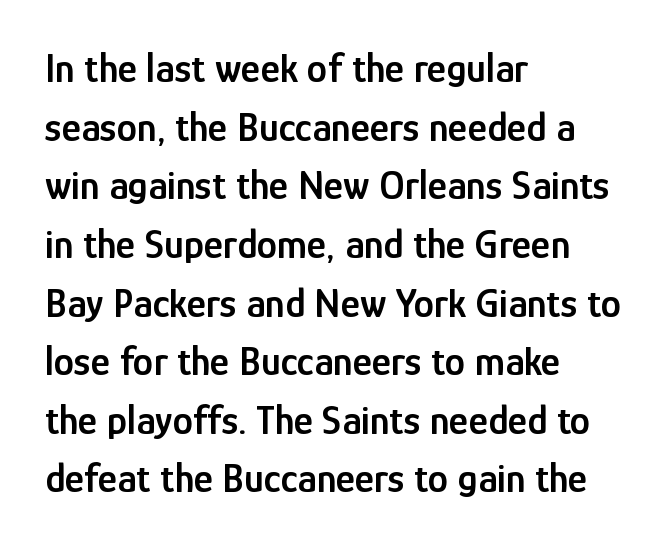
{"serif": "no", "italic": "no", "bold": "semi", "weight": "semibold", "width": "condensed", "stroke_contrast": "low", "x_height": "medium", "monospaced": "no", "underline": "no", "align": "left", "line_spacing": "normal", "line_spacing_ratio": 1.43, "letter_spacing": "normal", "letter_spacing_em": 0.0, "glyph_px": 41}
